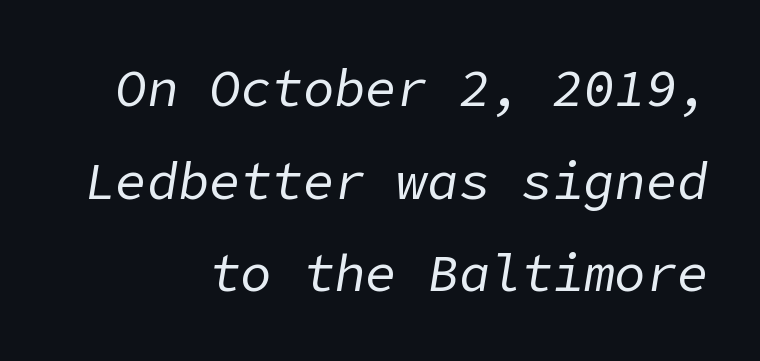
The typeface has the unassuming heft of standard copy or less. Check under the words: just untouched page. Does the copy run flush right? Yes — the right margin is perfectly even. Italic? Definitely — the glyphs are oblique. In terms of letterspacing, this is plain default setting.
